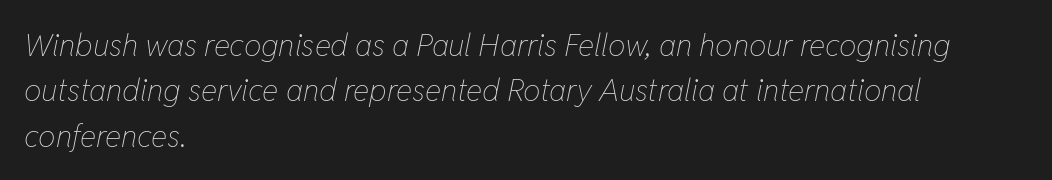
Q: Is the text bold? A: No.
Q: Is the text italic (slanted)? A: Yes, it leans right by about 11 degrees.
Q: Is the text underlined? A: No.
Q: How is the paragraph aligned? A: Left-aligned.
Q: Is the spacing between letters normal or unusually wide? A: Normal.
Q: Is the spacing between lines tight, normal or loose? A: Normal.
Q: Width (condensed, normal, or wide)? A: Condensed.
Q: Stroke contrast? A: Low.
Q: x-height? A: Medium.
Q: Monospaced? A: No.
